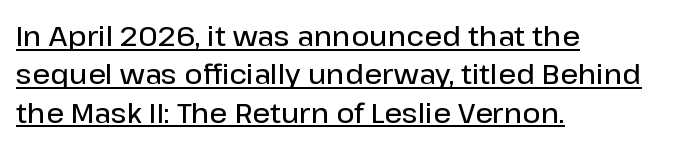
The image shows 28 px semibold sans-serif type, upright; set left-aligned, normal line spacing (1.37x), normal letter spacing, underlined; low stroke contrast and a medium x-height.
